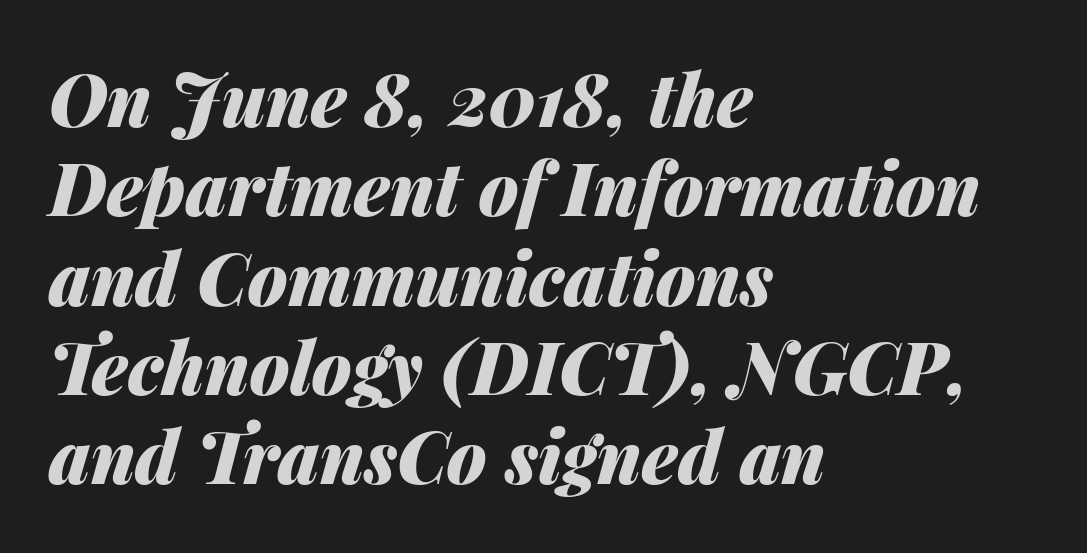
Q: Is the text bold? A: Yes.
Q: Is the text italic (slanted)? A: Yes, it leans right by about 14 degrees.
Q: Is the text underlined? A: No.
Q: How is the paragraph aligned? A: Left-aligned.
Q: Is the spacing between letters normal or unusually wide? A: Normal.
Q: Width (condensed, normal, or wide)? A: Normal.
Q: Stroke contrast? A: Medium.
Q: x-height? A: Medium.
Q: Monospaced? A: No.
